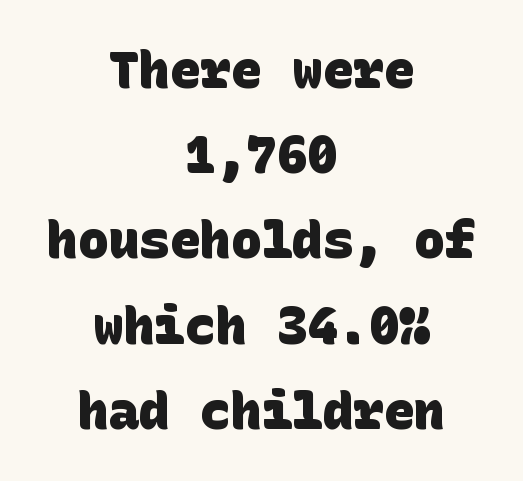
The image shows 51 px heavy sans-serif type; set centered, normal line spacing (1.67x), normal letter spacing, not underlined; low stroke contrast and a large x-height.
